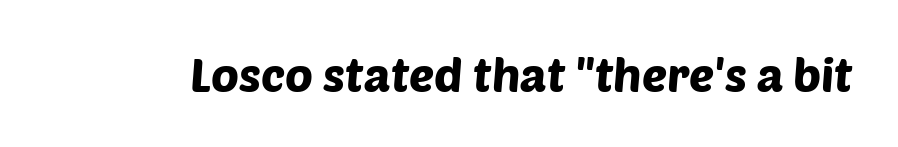
Q: Is the typeface a serif or a sans-serif typeface? A: Sans-serif.
Q: Is the text underlined? A: No.
Q: Is the spacing between letters normal or unusually wide? A: Normal.
Q: Width (condensed, normal, or wide)? A: Normal.
Q: Stroke contrast? A: Low.
Q: x-height? A: Large.
Q: Monospaced? A: No.
